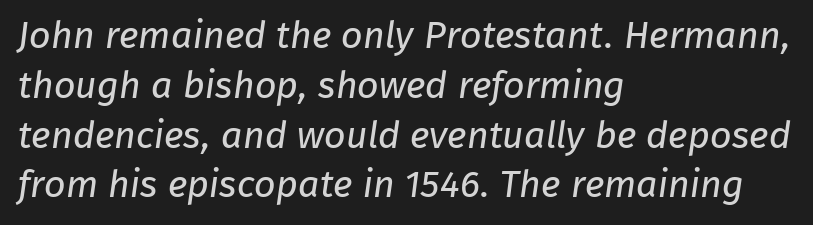
The zone under the glyphs is completely vacant. Notice how descenders clear the ascenders below comfortably — that's standard leading. A typesetter would label this face a sans. The gaps between neighbouring characters are ordinary and unremarkable.
